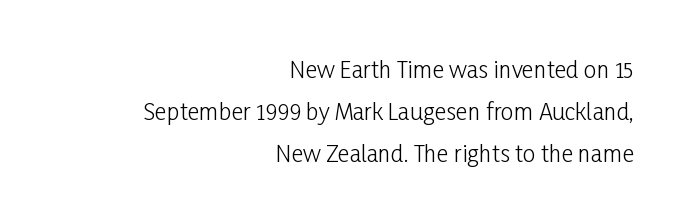
The image shows 23 px text type, upright; set right-aligned, line spacing 1.82x, normal letter spacing, not underlined.
